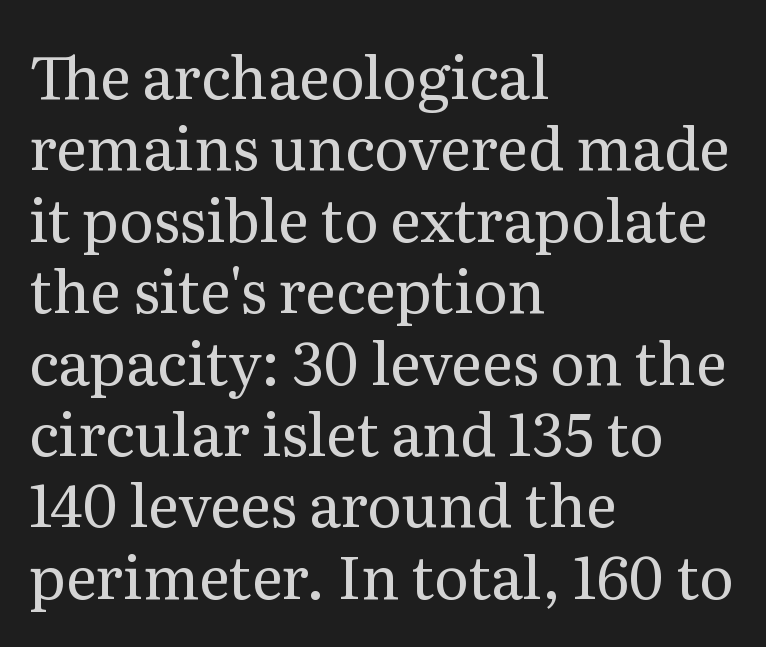
Short and long lines alike share a common starting point at left. Decoration check: the copy has no underline. The lettering stays uniformly vertical, giving the passage a roman look. The letters sit at their default tracking, neither squeezed nor spread. You could not count columns in this text — the font is proportionally spaced. The glyphs in this specimen are seriffed.
